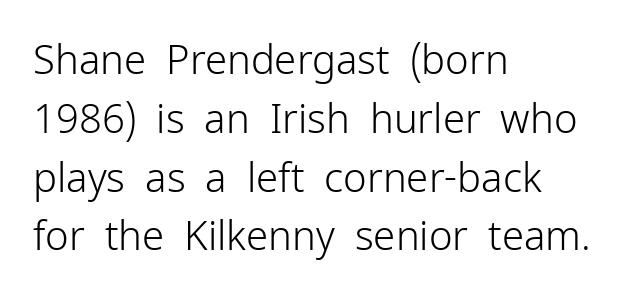
The image shows 40 px light sans-serif type, upright; set left-aligned, normal line spacing (1.47x), normal letter spacing, not underlined; low stroke contrast and a medium x-height.
